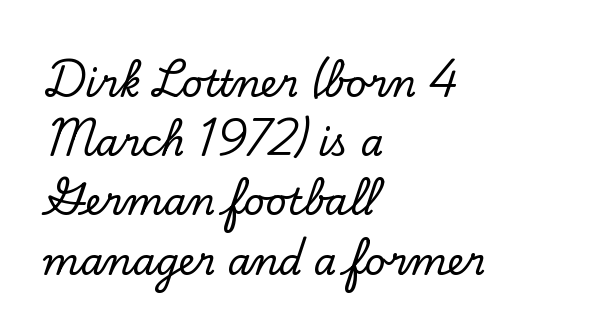
{"serif": "yes", "width": "normal", "stroke_contrast": "low", "x_height": "small", "monospaced": "no", "underline": "no", "align": "left", "line_spacing": "normal", "line_spacing_ratio": 1.6, "letter_spacing": "normal", "letter_spacing_em": 0.0, "glyph_px": 37}
